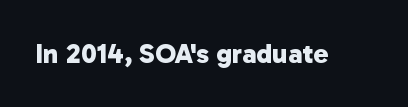
The image shows 28 px bold sans-serif type; set normal letter spacing, not underlined; low stroke contrast and a medium x-height.
